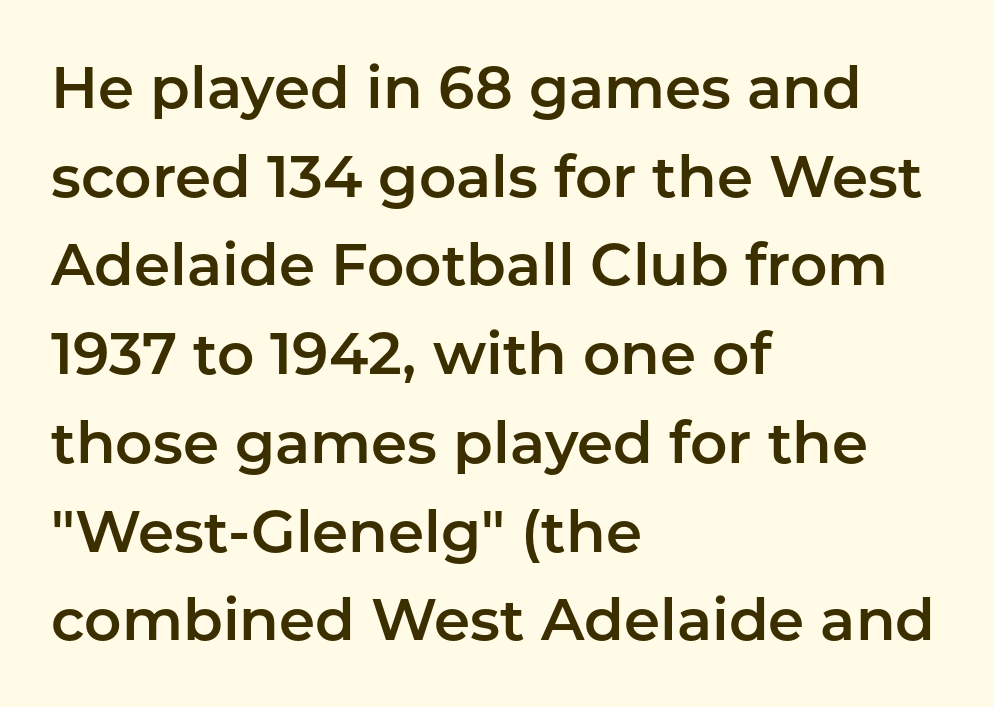
Does extra space separate the letters? No, they use regular spacing. The strip under each line holds only bare page. Posture: upright roman. The passage shown is typed in a proportional face where columns would drift. Grotesque or geometric, the face here clearly has no serifs.
